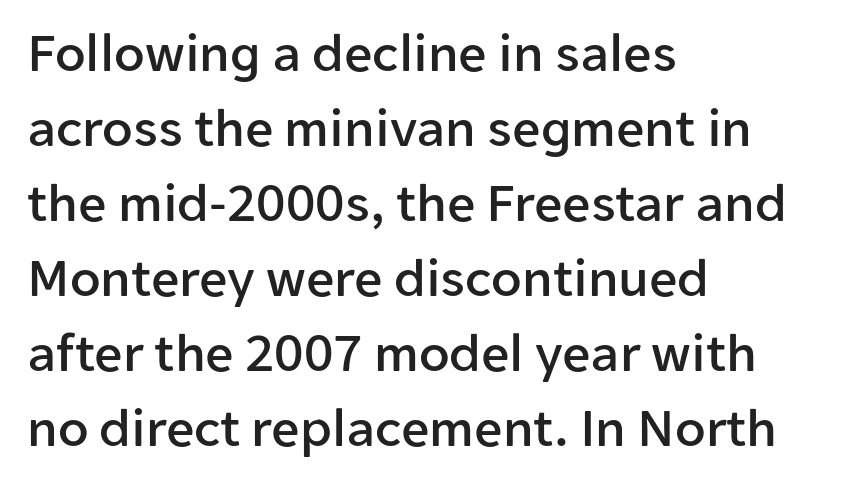
Ascenders rise straight up at ninety degrees. Beneath every word, the page is bare. Examine the stroke ends and you'll find no serifs. Caption: standard tracking, unaltered. A typesetter would call this proportional, since set widths differ per character. The passage shown stacks its lines at a standard gap.
